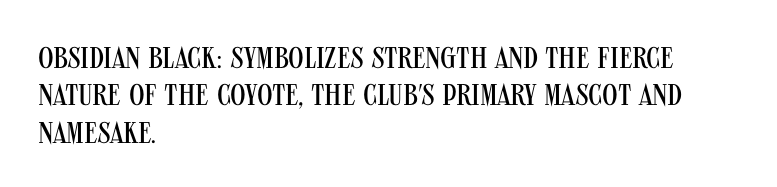
The image shows 30 px regular-weight, condensed sans-serif type, upright; set left-aligned, normal line spacing (1.25x), normal letter spacing, not underlined; medium stroke contrast and a large x-height.
